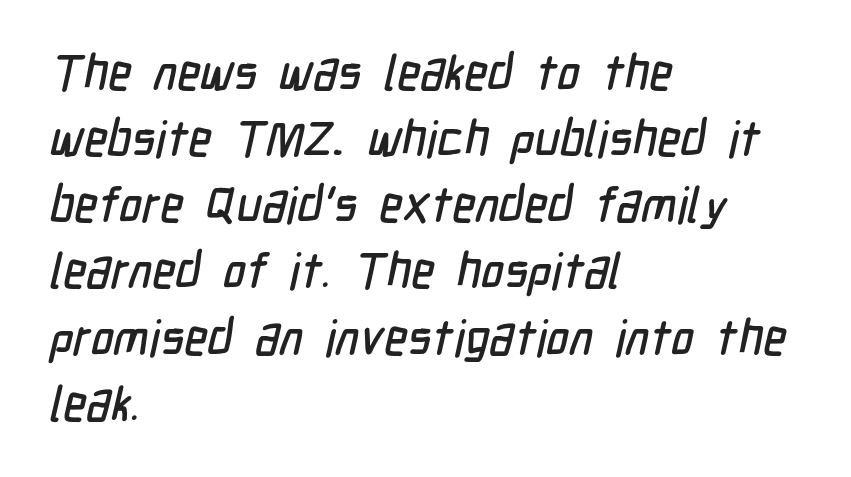
{"serif": "no", "width": "condensed", "stroke_contrast": "low", "x_height": "medium", "monospaced": "no", "underline": "no", "align": "left", "line_spacing": "normal", "line_spacing_ratio": 1.35, "letter_spacing": "normal", "letter_spacing_em": 0.0, "glyph_px": 49}
